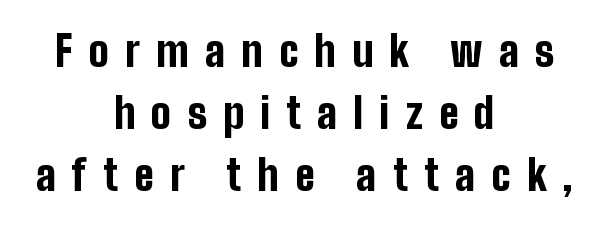
Compared with a flush-left layout, this one balances lines on the center instead. One glance says typical: line gaps are just what's usual. Looks like regular typesetting: each glyph gets only the width it needs. To sum up the face: it is a sans, with no serifs. Posture: vertical.
